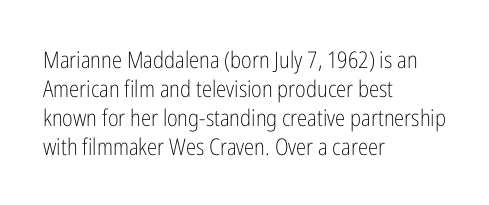
Q: Is the text bold? A: No.
Q: Is the text italic (slanted)? A: No, it is upright.
Q: Is the text underlined? A: No.
Q: How is the paragraph aligned? A: Left-aligned.
Q: Is the spacing between letters normal or unusually wide? A: Normal.
Q: Is the spacing between lines tight, normal or loose? A: Normal.
